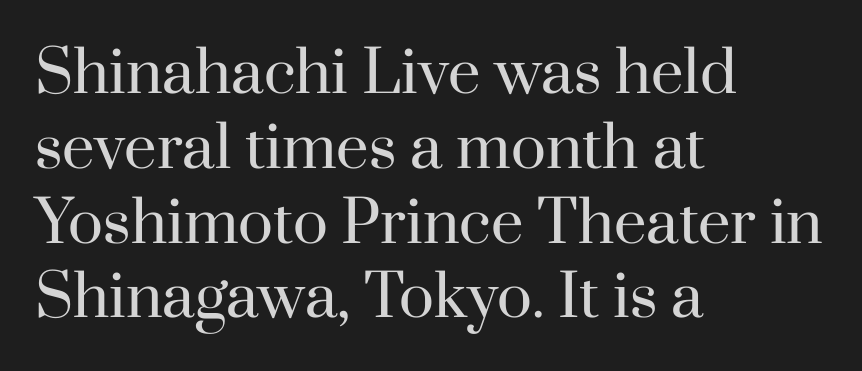
A student would call this left alignment; a typographer would say flush left, rag right. Character widths vary here, with narrow letters taking less room than wide ones. Regarding serifs, this sample has them. Characters follow at the spacing the type designer built in. The axis of the letterforms is exactly vertical.
